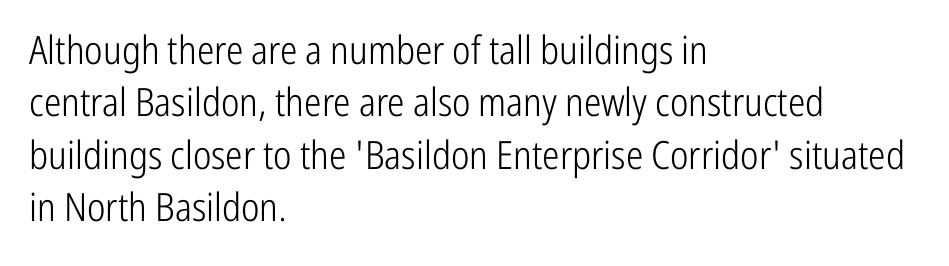
This is not heavy type; no bold has been used. Nobody drew a line under any word here. Typographically, this falls in the sans-serif category. This is the regular roman posture of the typeface.
